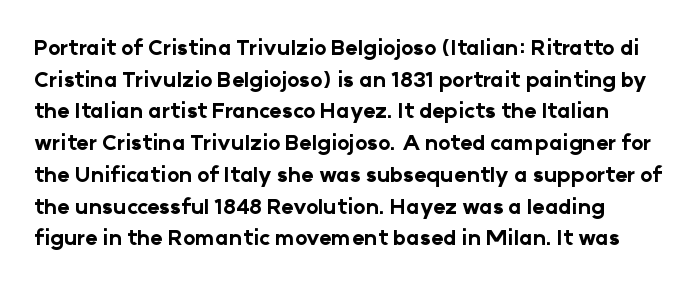
Reading down the column, the eye jumps a familiar distance to each next line. What stands out about the letter spacing? Nothing — it is the standard amount. The characters look thick and weighty, a clear bold. Only glyphs here, with clear space below each row. The lettering stays uniformly vertical, giving the passage a roman look.
